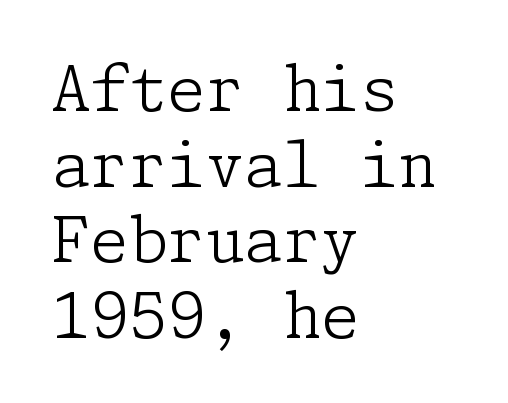
Q: Is the text bold? A: No.
Q: Is the text italic (slanted)? A: No, it is upright.
Q: Is the typeface a serif or a sans-serif typeface? A: Serif.
Q: Is the text underlined? A: No.
Q: How is the paragraph aligned? A: Left-aligned.
Q: Is the spacing between letters normal or unusually wide? A: Normal.
Q: Width (condensed, normal, or wide)? A: Normal.
Q: Stroke contrast? A: Low.
Q: x-height? A: Medium.
